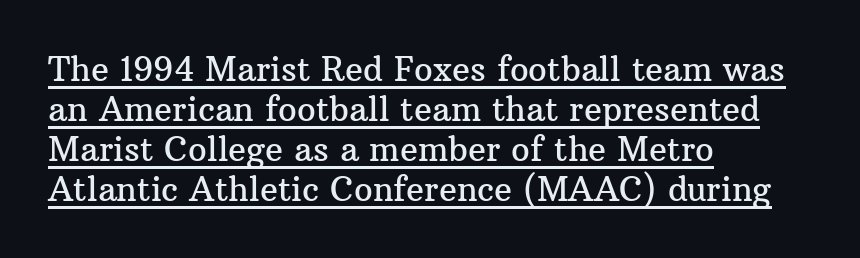
The rendering anchors every line to the left-hand side. The letters sit at their default tracking, neither squeezed nor spread. Proportional: the letters do not fall into vertical columns. Typographically, this falls in the serif category.
